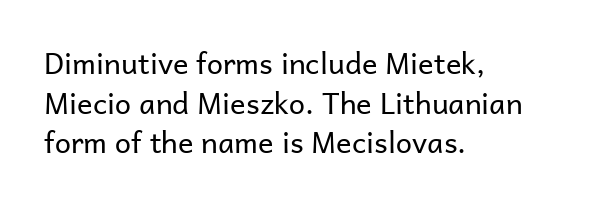
Q: Is the text bold? A: No.
Q: Is the text italic (slanted)? A: No, it is upright.
Q: Is the typeface a serif or a sans-serif typeface? A: Sans-serif.
Q: Is the text underlined? A: No.
Q: How is the paragraph aligned? A: Left-aligned.
Q: Is the spacing between letters normal or unusually wide? A: Normal.
Q: Is the spacing between lines tight, normal or loose? A: Normal.
Q: Width (condensed, normal, or wide)? A: Normal.
Q: Stroke contrast? A: Low.
Q: x-height? A: Medium.
Q: Monospaced? A: No.
